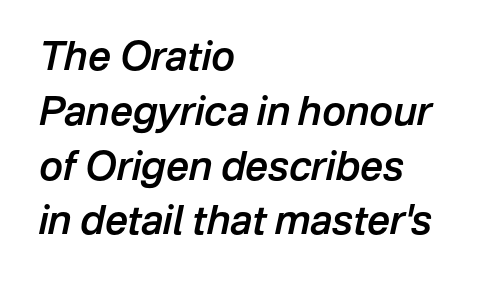
{"italic": "yes", "lean": "right", "slant_degrees": 12, "bold": "semi", "weight": "semibold", "width": "normal", "stroke_contrast": "low", "x_height": "medium", "monospaced": "no", "underline": "no", "align": "left", "line_spacing": "normal", "line_spacing_ratio": 1.37, "letter_spacing": "normal", "letter_spacing_em": 0.0, "glyph_px": 40}
